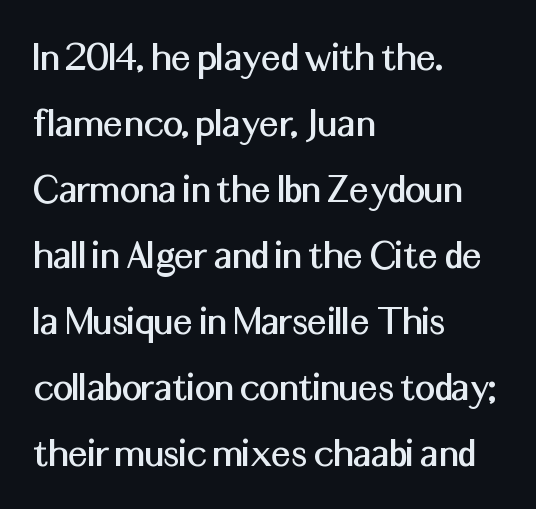
{"serif": "no", "italic": "no", "width": "normal", "stroke_contrast": "medium", "x_height": "medium", "monospaced": "no", "underline": "no", "align": "left", "line_spacing": "normal", "line_spacing_ratio": 1.5, "letter_spacing": "normal", "letter_spacing_em": 0.0, "glyph_px": 44}
